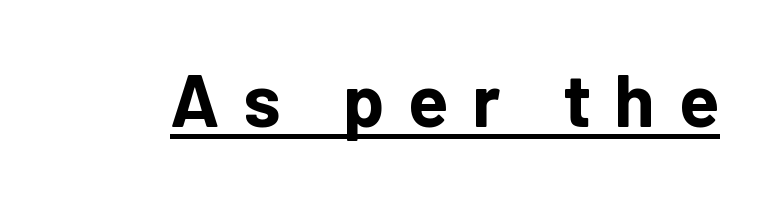
No italicization has been applied; the sample stays upright. The rendering shows plain stroke endings on the letterforms — a sans-serif design. The passage shown is underscored from start to finish. Do the characters align in a grid? No, the font is proportional. Words appear elongated and porous because spacing is wide. These lines carry a lot of weight — the face is fully bold.
